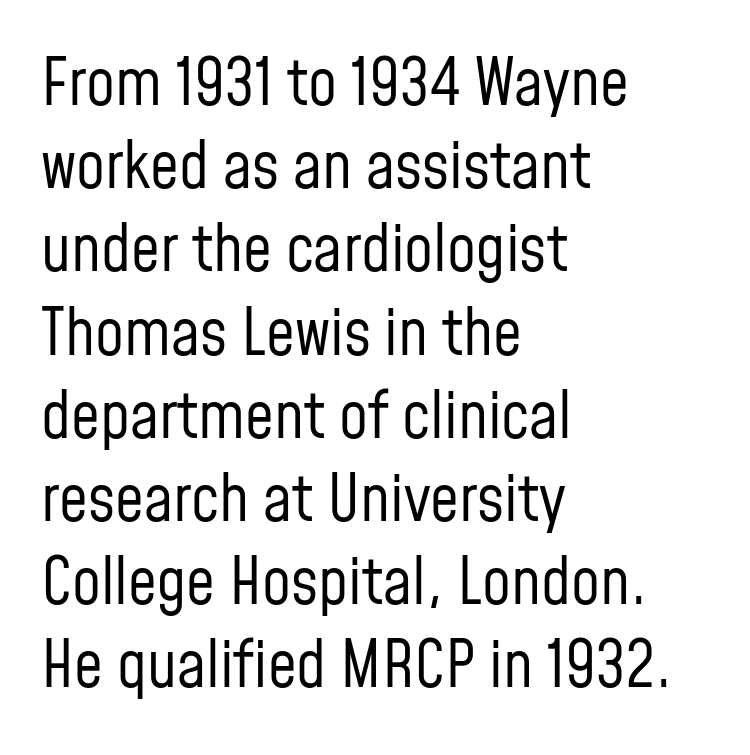
Proportional: the letters do not fall into vertical columns. The font sits on the lighter half of the weight spectrum, regular included. The foot of each line stays bare and open. The vertical gap from one line to the next is medium.
